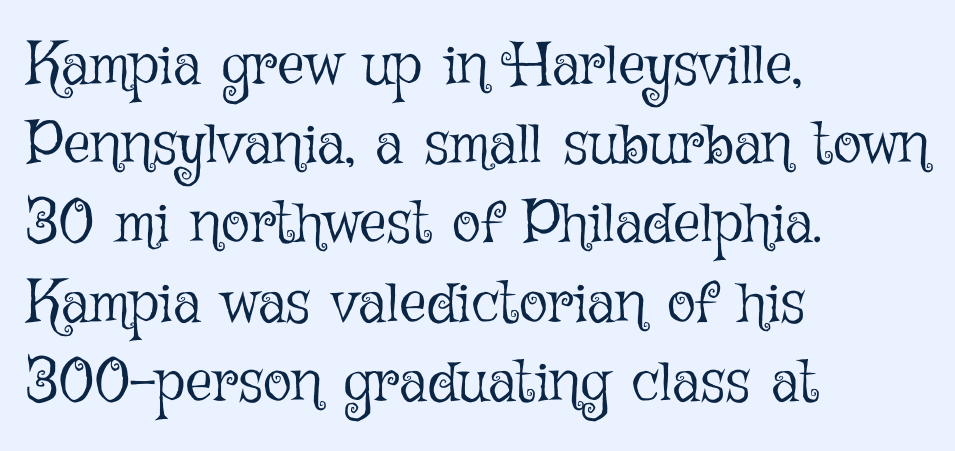
{"italic": "no", "bold": "no", "weight": "light", "width": "normal", "stroke_contrast": "low", "x_height": "medium", "monospaced": "no", "underline": "no", "align": "left", "line_spacing": "normal", "line_spacing_ratio": 1.32, "letter_spacing": "normal", "letter_spacing_em": 0.0, "glyph_px": 60}
